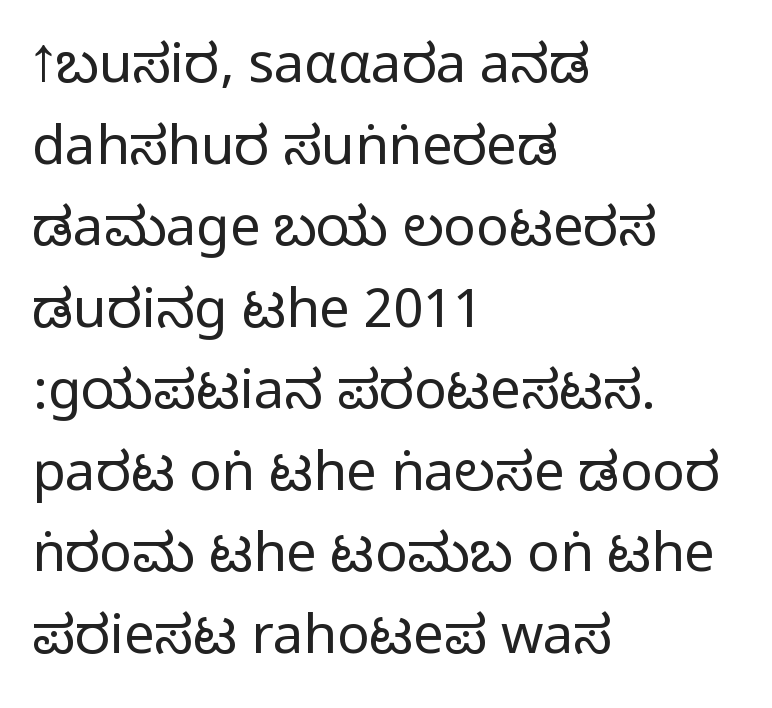
Q: Is the text italic (slanted)? A: No, it is upright.
Q: Is the typeface a serif or a sans-serif typeface? A: Sans-serif.
Q: Is the text underlined? A: No.
Q: How is the paragraph aligned? A: Left-aligned.
Q: Is the spacing between letters normal or unusually wide? A: Normal.
Q: Is the spacing between lines tight, normal or loose? A: Normal.
Q: Width (condensed, normal, or wide)? A: Condensed.
Q: Stroke contrast? A: Medium.
Q: Monospaced? A: No.
